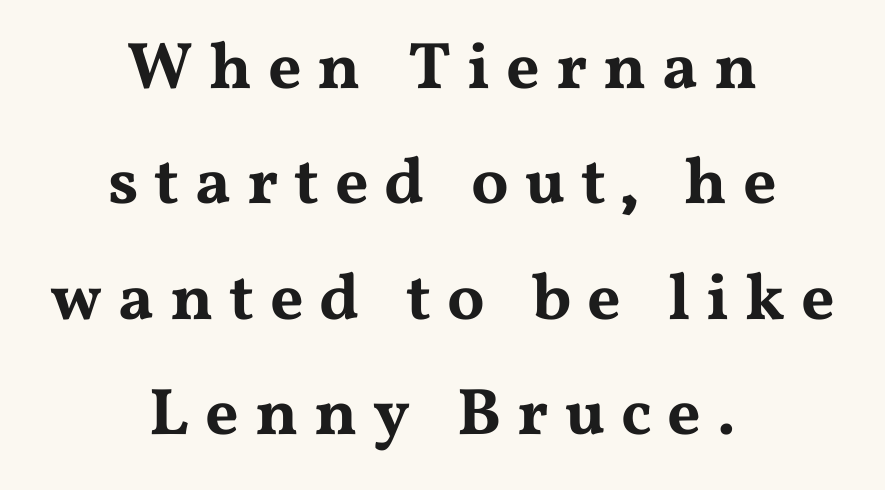
{"serif": "yes", "italic": "no", "width": "wide", "stroke_contrast": "medium", "x_height": "medium", "monospaced": "no", "underline": "no", "align": "center", "line_spacing_ratio": 1.75, "letter_spacing": "wide", "letter_spacing_em": 0.24, "glyph_px": 66}
